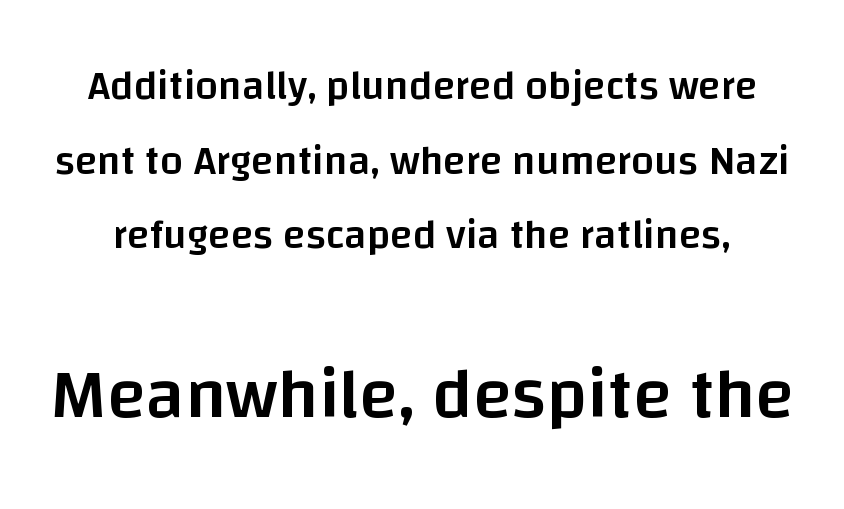
Q: Is the text bold? A: Semi-bold.
Q: Is the text italic (slanted)? A: No, it is upright.
Q: Is the typeface a serif or a sans-serif typeface? A: Sans-serif.
Q: Is the text underlined? A: No.
Q: Is the spacing between letters normal or unusually wide? A: Normal.
Q: Which block of text is set in a larger size, the first (top) or the second (bottom)? A: The second (bottom) one.
Q: Width (condensed, normal, or wide)? A: Normal.
Q: Stroke contrast? A: Low.
Q: x-height? A: Large.
Q: Monospaced? A: No.
